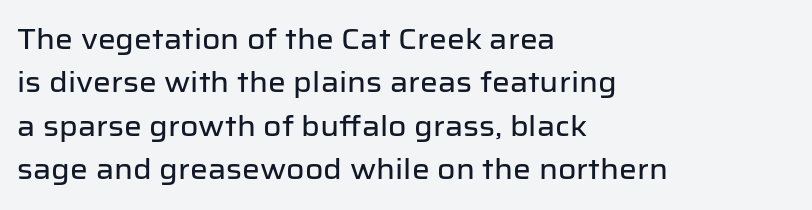
Q: Is the text italic (slanted)? A: No, it is upright.
Q: Is the typeface a serif or a sans-serif typeface? A: Sans-serif.
Q: Is the text underlined? A: No.
Q: How is the paragraph aligned? A: Left-aligned.
Q: Is the spacing between letters normal or unusually wide? A: Normal.
Q: Is the spacing between lines tight, normal or loose? A: Normal.
Q: Width (condensed, normal, or wide)? A: Normal.
Q: Stroke contrast? A: Low.
Q: x-height? A: Medium.
Q: Monospaced? A: No.
